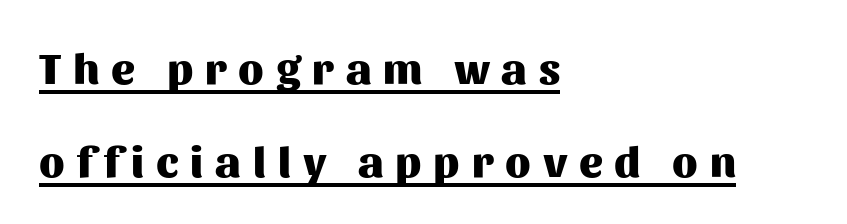
Q: Is the text bold? A: Yes.
Q: Is the text italic (slanted)? A: No, it is upright.
Q: Is the typeface a serif or a sans-serif typeface? A: Sans-serif.
Q: Is the text underlined? A: Yes.
Q: How is the paragraph aligned? A: Left-aligned.
Q: Is the spacing between letters normal or unusually wide? A: Unusually wide.
Q: Is the spacing between lines tight, normal or loose? A: Loose.
Q: Width (condensed, normal, or wide)? A: Normal.
Q: Stroke contrast? A: Medium.
Q: x-height? A: Medium.
Q: Monospaced? A: No.
